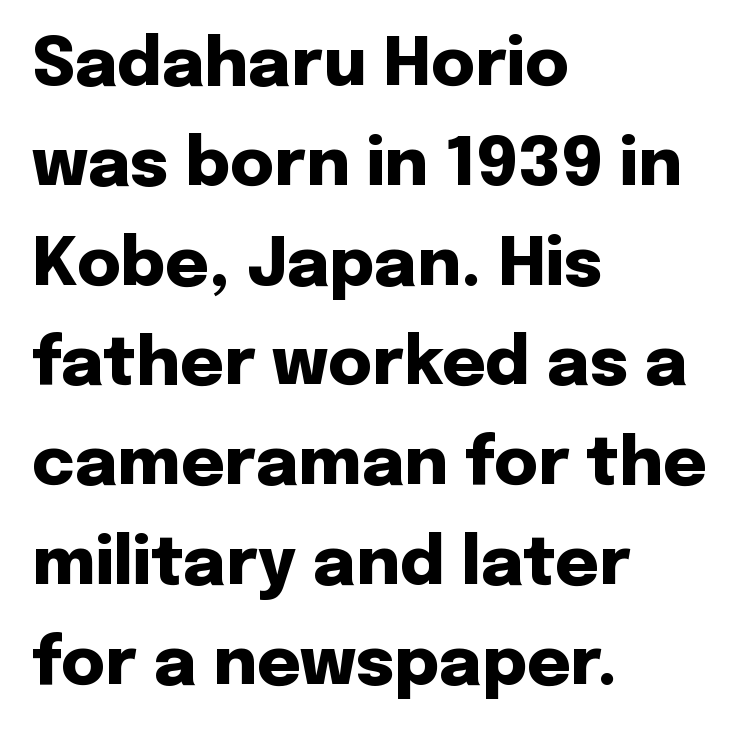
{"serif": "no", "italic": "no", "bold": "yes", "weight": "heavy", "width": "normal", "stroke_contrast": "low", "x_height": "medium", "monospaced": "no", "underline": "no", "align": "left", "line_spacing": "normal", "line_spacing_ratio": 1.49, "letter_spacing": "normal", "letter_spacing_em": 0.0, "glyph_px": 67}
